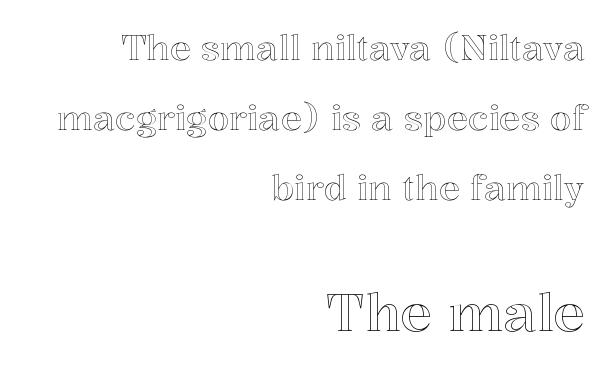
The ragged edge is on the left, which tells us the setting is flush right. Visually, the bottom section dominates because its glyphs are scaled up. A typesetter would call this proportional, since set widths differ per character. Every stem runs plumb, perpendicular to the baseline.
